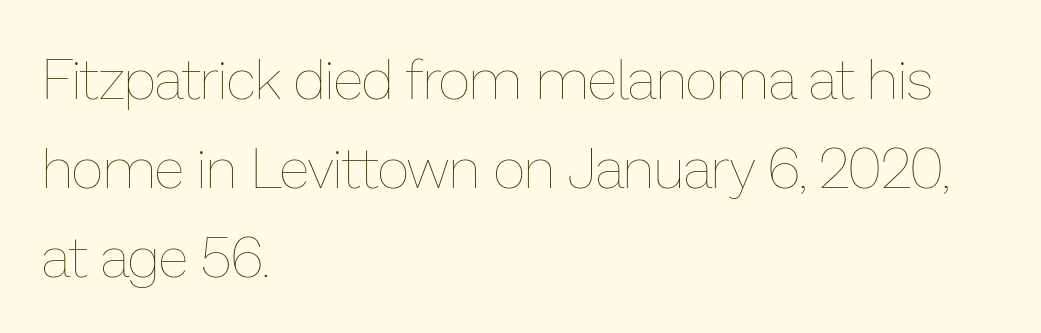
Q: Is the text bold? A: No.
Q: Is the text italic (slanted)? A: No, it is upright.
Q: Is the text underlined? A: No.
Q: How is the paragraph aligned? A: Left-aligned.
Q: Is the spacing between letters normal or unusually wide? A: Normal.
Q: Is the spacing between lines tight, normal or loose? A: Normal.
Q: Width (condensed, normal, or wide)? A: Normal.
Q: Stroke contrast? A: Low.
Q: x-height? A: Medium.
Q: Monospaced? A: No.
